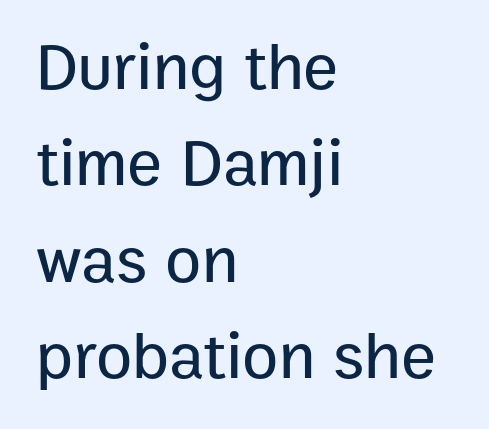
The image shows 66 px sans-serif type, upright; set left-aligned, normal line spacing (1.46x), normal letter spacing, not underlined; low stroke contrast and a medium x-height.
